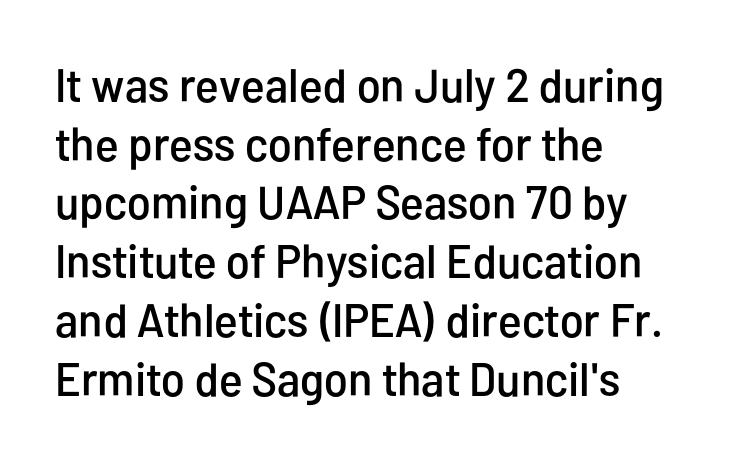
Whoever set this chose a conventional vertical rhythm. Nobody touched the tracking dial on this one. Grotesque or geometric, the face here clearly has no serifs. Every row of glyphs begins at an identical x-position on the left. Think of a printed novel: that variable character pitch is what you see here.
